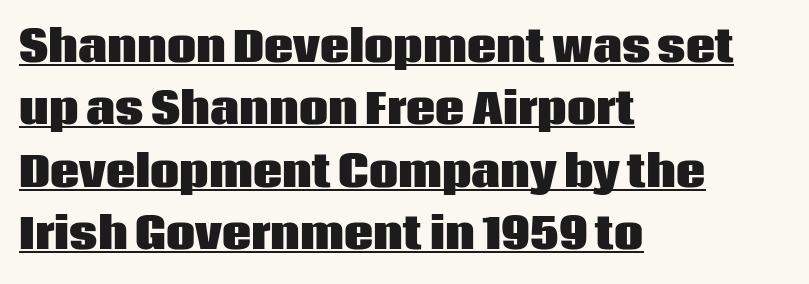
The image shows 41 px heavy sans-serif type, upright; set left-aligned, normal line spacing (1.52x), normal letter spacing, underlined; low stroke contrast and a large x-height.
